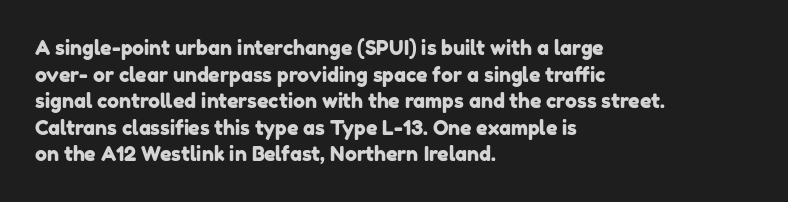
The image shows 20 px text type; set left-aligned, normal line spacing (1.33x), normal letter spacing, not underlined.
